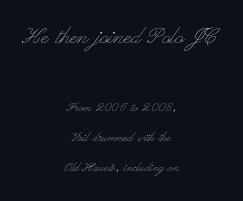
The image shows 27 px text type; set centered, loose line spacing (2.01x), normal letter spacing, not underlined; the first (top) block is 1.8x larger.
